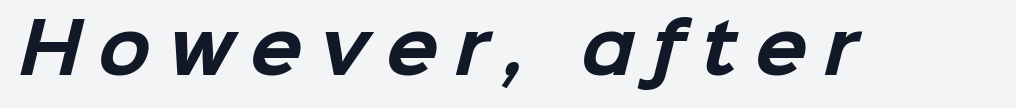
Q: Is the text bold? A: Yes.
Q: Is the typeface a serif or a sans-serif typeface? A: Sans-serif.
Q: Is the text underlined? A: No.
Q: Is the spacing between letters normal or unusually wide? A: Unusually wide.
Q: Width (condensed, normal, or wide)? A: Normal.
Q: Stroke contrast? A: Low.
Q: x-height? A: Medium.
Q: Monospaced? A: No.
